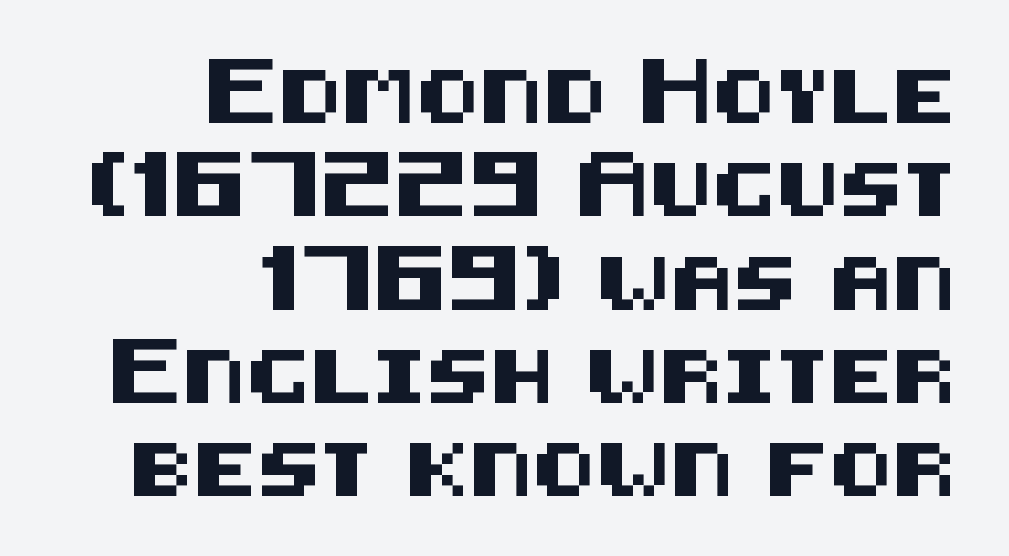
What kind of face is this? One without serifs — a sans. Horizontal alignment here is rightward, an uncommon choice for prose. Look at the tracking — it's just the regular setting, nothing added. Quick note: not italic, upright.
